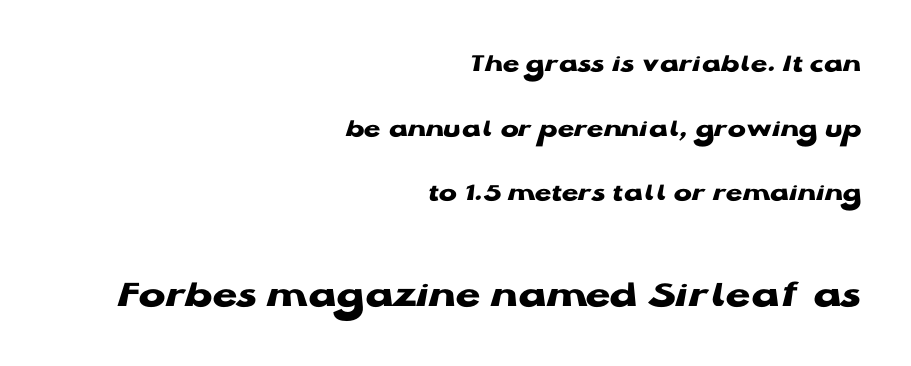
Q: Is the text bold? A: Yes.
Q: Is the text italic (slanted)? A: No, it is upright.
Q: Is the typeface a serif or a sans-serif typeface? A: Sans-serif.
Q: Is the text underlined? A: No.
Q: How is the paragraph aligned? A: Right-aligned.
Q: Is the spacing between letters normal or unusually wide? A: Normal.
Q: Is the spacing between lines tight, normal or loose? A: Loose.
Q: Which block of text is set in a larger size, the first (top) or the second (bottom)? A: The second (bottom) one.
Q: Width (condensed, normal, or wide)? A: Wide.
Q: Stroke contrast? A: Low.
Q: x-height? A: Medium.
Q: Monospaced? A: No.
